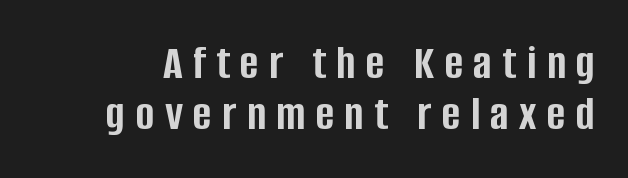
Q: Is the text bold? A: Yes.
Q: Is the text italic (slanted)? A: No, it is upright.
Q: Is the typeface a serif or a sans-serif typeface? A: Sans-serif.
Q: Is the text underlined? A: No.
Q: Is the spacing between letters normal or unusually wide? A: Unusually wide.
Q: Is the spacing between lines tight, normal or loose? A: Tight.
Q: Width (condensed, normal, or wide)? A: Condensed.
Q: Stroke contrast? A: Low.
Q: x-height? A: Large.
Q: Monospaced? A: No.
